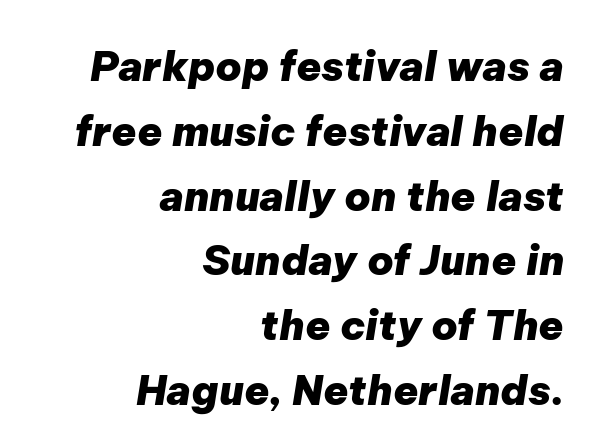
The image shows 41 px heavy type, italic (leaning right); set right-aligned, normal line spacing (1.58x), normal letter spacing, not underlined; low stroke contrast and a medium x-height.
